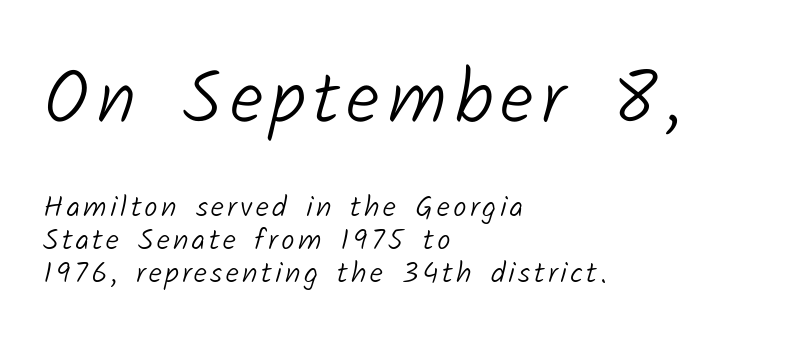
Q: Is the text bold? A: No.
Q: Is the typeface a serif or a sans-serif typeface? A: Sans-serif.
Q: Is the text underlined? A: No.
Q: How is the paragraph aligned? A: Left-aligned.
Q: Is the spacing between lines tight, normal or loose? A: Tight.
Q: Which block of text is set in a larger size, the first (top) or the second (bottom)? A: The first (top) one.
Q: Width (condensed, normal, or wide)? A: Normal.
Q: Stroke contrast? A: Low.
Q: x-height? A: Medium.
Q: Monospaced? A: No.
